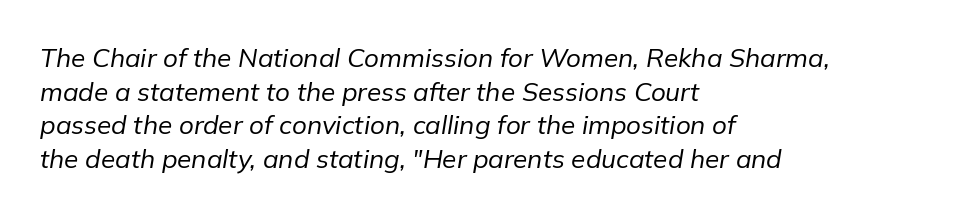
The image shows 26 px text type, italic (leaning right); set left-aligned, normal line spacing (1.29x), normal letter spacing, not underlined.
